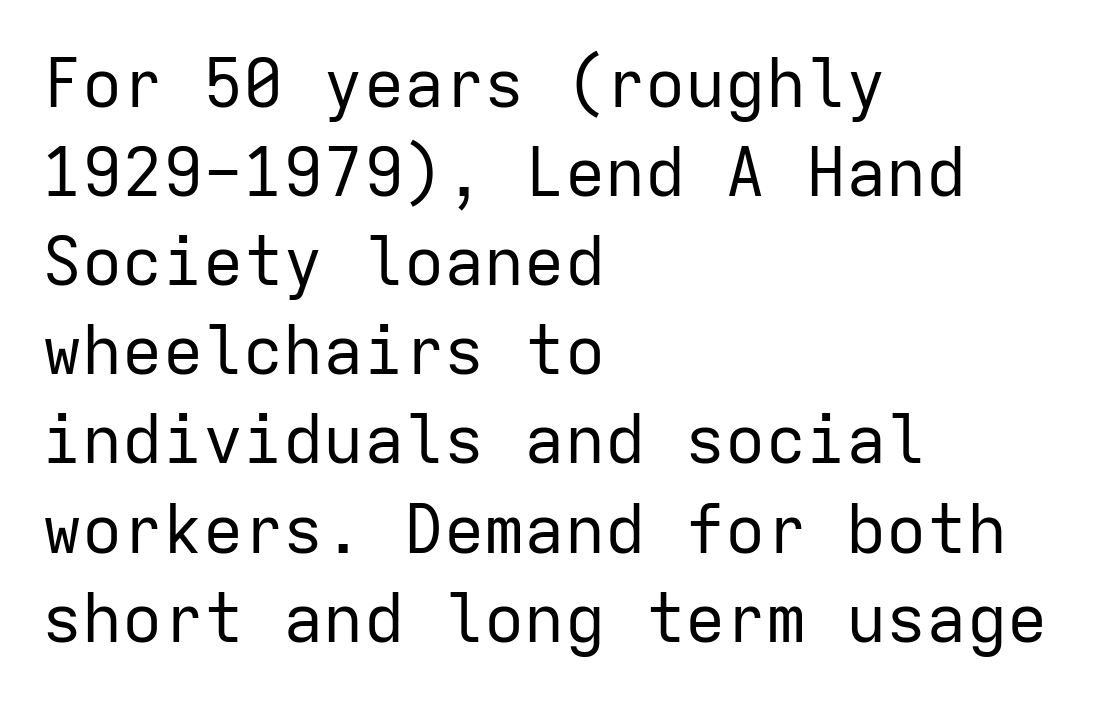
The image shows 67 px regular-weight sans-serif type, upright, monospaced; set left-aligned, normal line spacing (1.33x), normal letter spacing, not underlined; low stroke contrast and a medium x-height.
